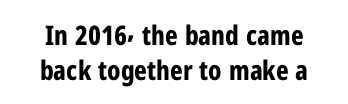
Style check: upright. Glance below the letters and you will spot only blank space. The characters look thick and weighty, a clear bold. How would I describe the line gaps? Plain and ordinary.
